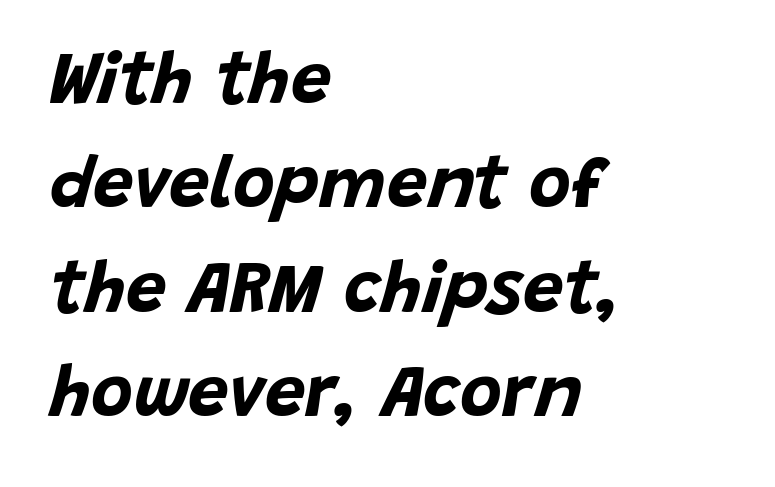
{"italic": "yes", "lean": "right", "slant_degrees": 15, "bold": "yes", "weight": "bold", "width": "normal", "stroke_contrast": "low", "x_height": "large", "monospaced": "no", "underline": "no", "align": "left", "line_spacing": "normal", "line_spacing_ratio": 1.45, "letter_spacing": "normal", "letter_spacing_em": 0.0, "glyph_px": 72}
